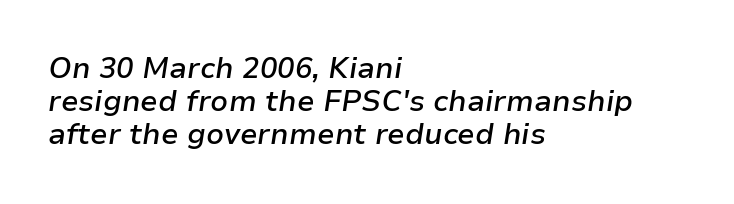
Is the type slanted? Yes — the strokes lean at a clear angle. The face used here is rendered with its standard letterfit. The glyphs have the mass of a demibold cut, below bold. These lines are rendered in a variable-pitch font. Where is the straight margin? On the left.
